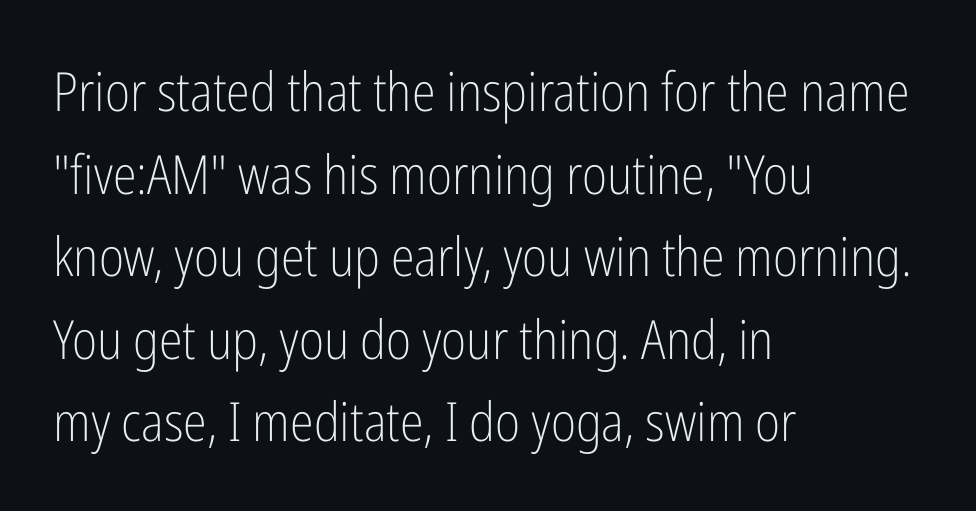
The image shows 54 px light, condensed sans-serif type, upright; set left-aligned, normal line spacing (1.53x), normal letter spacing, not underlined; low stroke contrast and a medium x-height.
